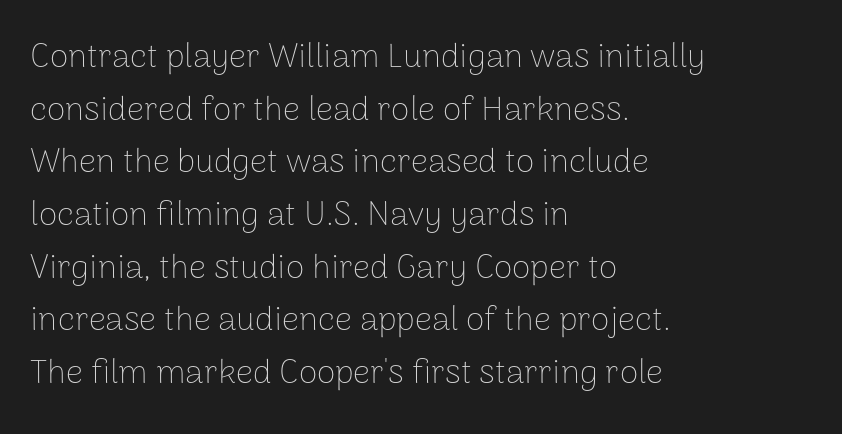
Q: Is the text bold? A: No.
Q: Is the text italic (slanted)? A: No, it is upright.
Q: Is the typeface a serif or a sans-serif typeface? A: Sans-serif.
Q: Is the text underlined? A: No.
Q: How is the paragraph aligned? A: Left-aligned.
Q: Is the spacing between letters normal or unusually wide? A: Normal.
Q: Is the spacing between lines tight, normal or loose? A: Normal.
Q: Width (condensed, normal, or wide)? A: Normal.
Q: Stroke contrast? A: Low.
Q: x-height? A: Medium.
Q: Monospaced? A: No.
